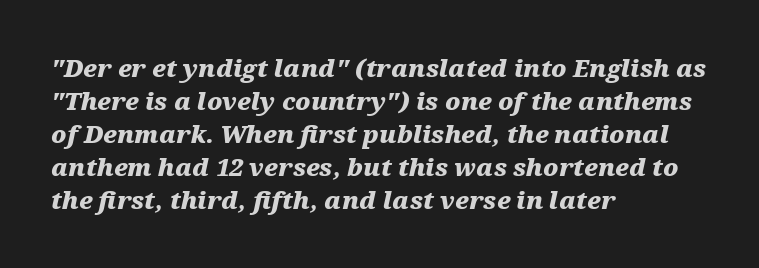
Q: Is the text bold? A: Yes.
Q: Is the text italic (slanted)? A: Yes, it leans right by about 12 degrees.
Q: Is the text underlined? A: No.
Q: How is the paragraph aligned? A: Left-aligned.
Q: Is the spacing between letters normal or unusually wide? A: Normal.
Q: Is the spacing between lines tight, normal or loose? A: Normal.
